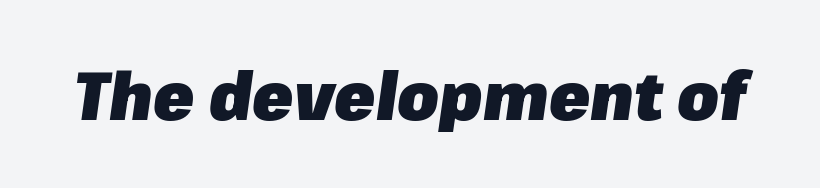
{"italic": "yes", "lean": "right", "slant_degrees": 8, "bold": "yes", "weight": "heavy", "width": "normal", "stroke_contrast": "low", "x_height": "medium", "monospaced": "no", "underline": "no", "letter_spacing": "normal", "letter_spacing_em": 0.0, "glyph_px": 67}
